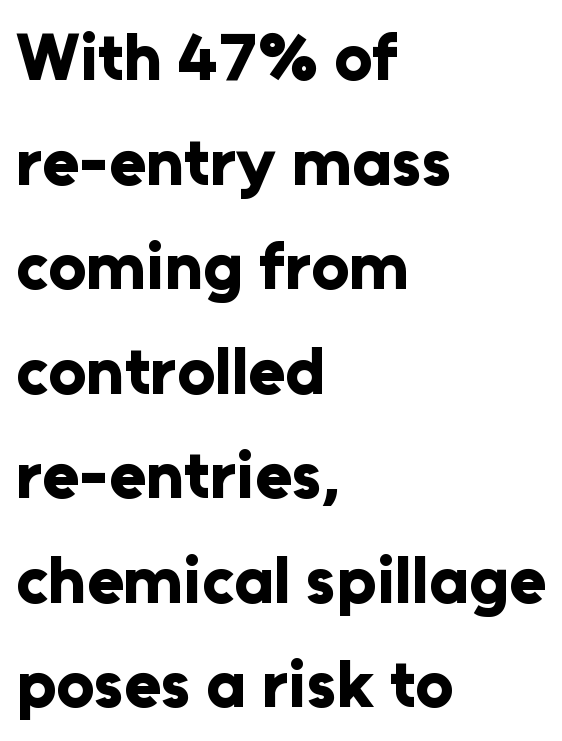
Q: Is the text bold? A: Yes.
Q: Is the text italic (slanted)? A: No, it is upright.
Q: Is the typeface a serif or a sans-serif typeface? A: Sans-serif.
Q: Is the text underlined? A: No.
Q: How is the paragraph aligned? A: Left-aligned.
Q: Is the spacing between letters normal or unusually wide? A: Normal.
Q: Is the spacing between lines tight, normal or loose? A: Normal.
Q: Width (condensed, normal, or wide)? A: Normal.
Q: Stroke contrast? A: Low.
Q: x-height? A: Medium.
Q: Monospaced? A: No.
